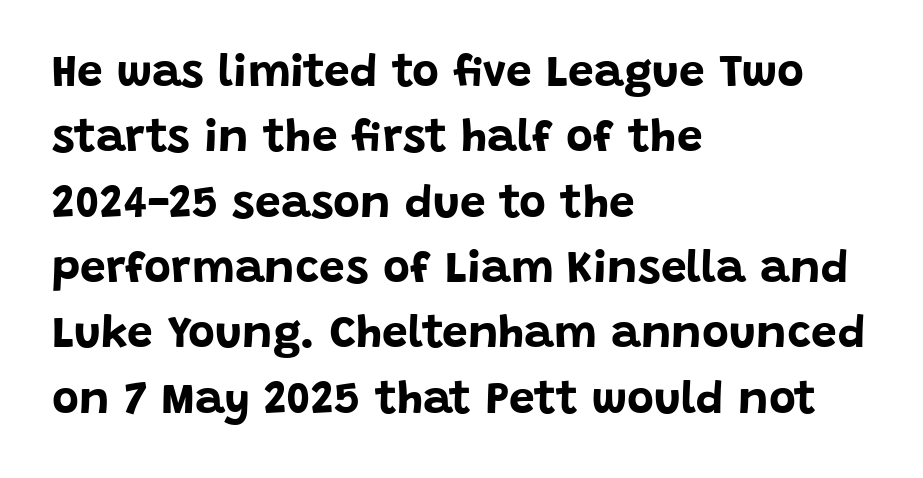
The image shows 46 px bold sans-serif type, upright; set left-aligned, normal line spacing (1.42x), normal letter spacing, not underlined; low stroke contrast and a large x-height.
